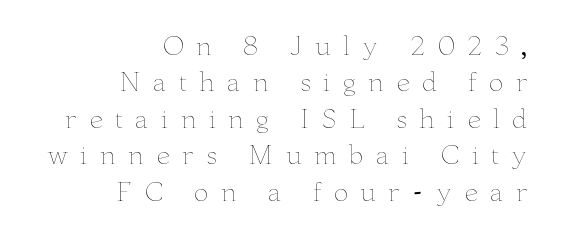
Q: Is the text bold? A: No.
Q: Is the text italic (slanted)? A: No, it is upright.
Q: Is the text underlined? A: No.
Q: How is the paragraph aligned? A: Right-aligned.
Q: Is the spacing between letters normal or unusually wide? A: Unusually wide.
Q: Is the spacing between lines tight, normal or loose? A: Normal.
